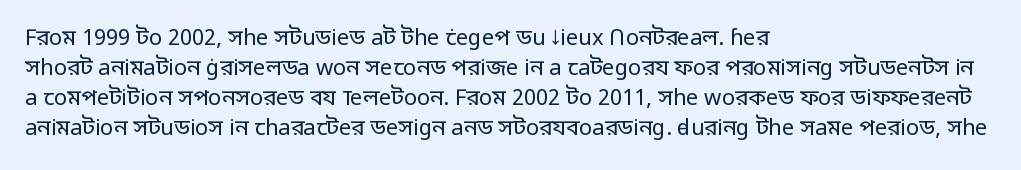
The letterforms sit shoulder to shoulder at normal distance. The space directly below the letters is spotless. Counters stay open thanks to moderate or lighter strokes. The vertical gap from one line to the next is medium. Ascenders rise straight up at ninety degrees. The ragged edge is on the right, which tells us the setting is flush left.
